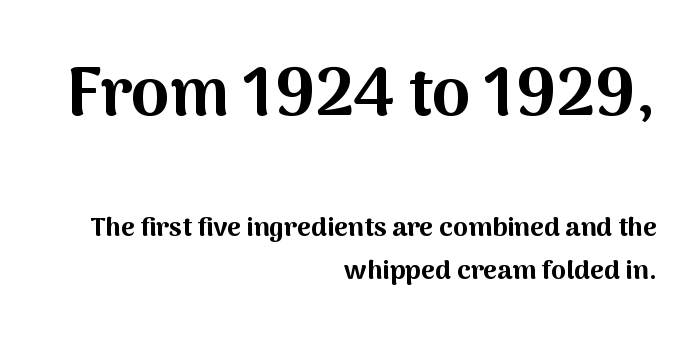
{"serif": "no", "italic": "no", "bold": "yes", "weight": "bold", "width": "normal", "stroke_contrast": "medium", "x_height": "medium", "monospaced": "no", "underline": "no", "align": "right", "line_spacing": "normal", "line_spacing_ratio": 1.62, "letter_spacing": "normal", "letter_spacing_em": 0.0, "larger_block": "first", "size_ratio": 2.52, "glyph_px": 68}
